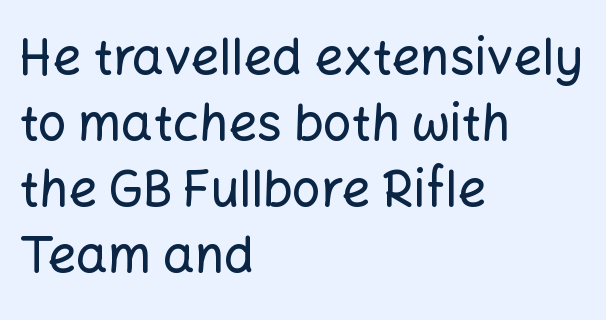
Glyph-to-glyph distance matches everyday printed text. The space beneath each line is pristine and unruled. Think of a printed novel: that variable character pitch is what you see here. The lines sit at an ordinary, default distance from one another.
